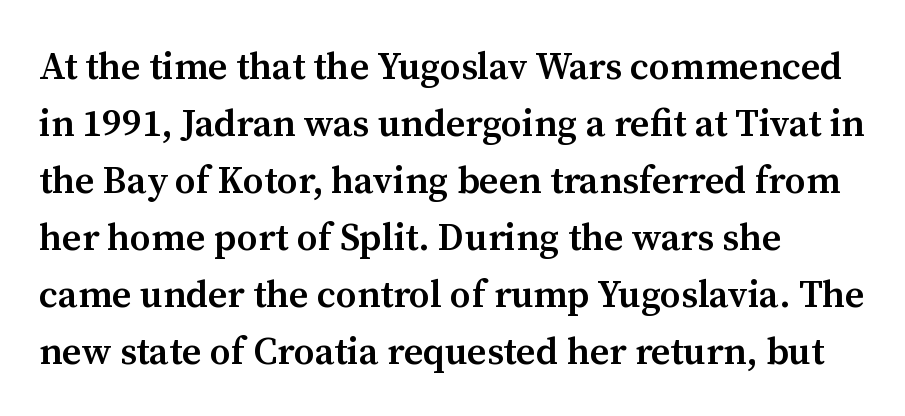
The image shows 38 px semibold serif type, upright; set left-aligned, normal line spacing (1.5x), normal letter spacing, not underlined; medium stroke contrast and a medium x-height.
